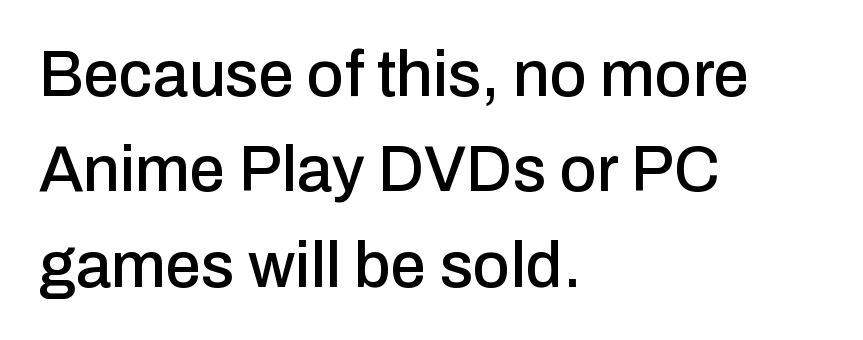
Q: Is the text italic (slanted)? A: No, it is upright.
Q: Is the typeface a serif or a sans-serif typeface? A: Sans-serif.
Q: Is the text underlined? A: No.
Q: How is the paragraph aligned? A: Left-aligned.
Q: Is the spacing between letters normal or unusually wide? A: Normal.
Q: Is the spacing between lines tight, normal or loose? A: Normal.
Q: Width (condensed, normal, or wide)? A: Normal.
Q: Stroke contrast? A: Low.
Q: x-height? A: Medium.
Q: Monospaced? A: No.
